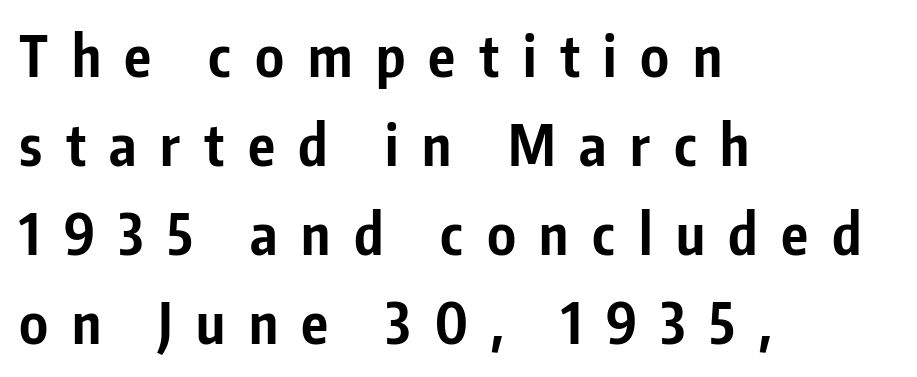
The image shows 56 px bold, condensed sans-serif type, upright; set left-aligned, normal line spacing (1.59x), unusually wide letter spacing (+0.42 em), not underlined; low stroke contrast and a medium x-height.
